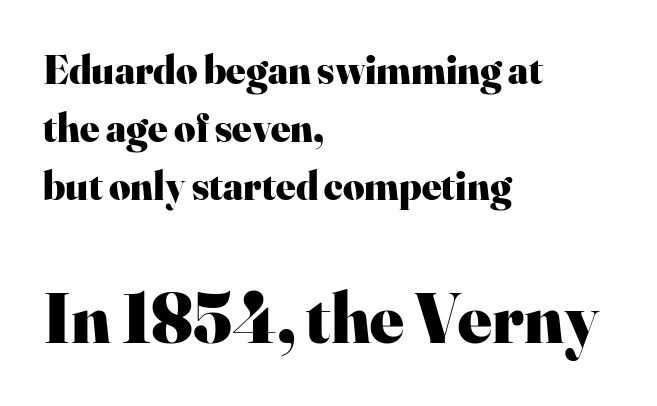
The passage shown stacks its lines at a standard gap. These words are printed bold, with thick strokes throughout. Look at the bottom of the vertical strokes: they flare into serifs here. Glance below the letters and you will spot only blank space. The emphasis by scale lands on block number two, below.
